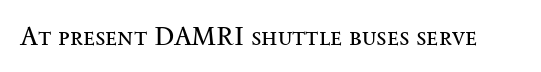
The image shows 26 px text type, upright; set normal letter spacing, not underlined.
